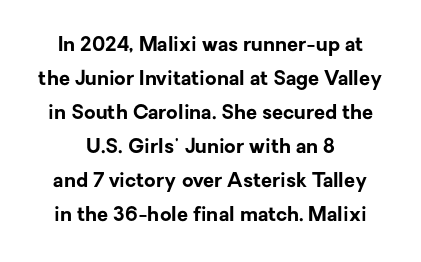
{"italic": "no", "bold": "yes", "underline": "no", "align": "center", "line_spacing": "normal", "line_spacing_ratio": 1.7, "letter_spacing": "normal", "letter_spacing_em": 0.0, "glyph_px": 20}
